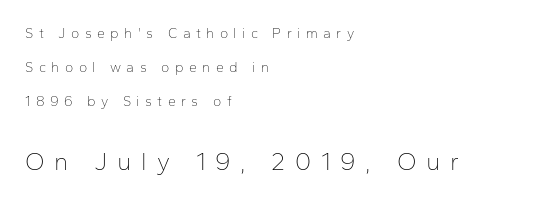
Q: Is the text bold? A: No.
Q: Is the text italic (slanted)? A: No, it is upright.
Q: Is the text underlined? A: No.
Q: How is the paragraph aligned? A: Left-aligned.
Q: Is the spacing between letters normal or unusually wide? A: Unusually wide.
Q: Is the spacing between lines tight, normal or loose? A: Loose.
Q: Which block of text is set in a larger size, the first (top) or the second (bottom)? A: The second (bottom) one.
